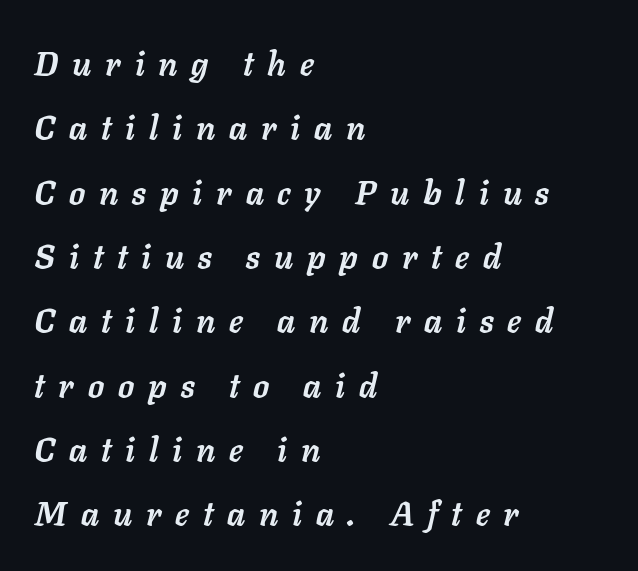
Q: Is the text bold? A: Yes.
Q: Is the text italic (slanted)? A: Yes, it leans right by about 11 degrees.
Q: Is the text underlined? A: No.
Q: How is the paragraph aligned? A: Left-aligned.
Q: Is the spacing between letters normal or unusually wide? A: Unusually wide.
Q: Is the spacing between lines tight, normal or loose? A: Loose.
Q: Width (condensed, normal, or wide)? A: Normal.
Q: Stroke contrast? A: Low.
Q: x-height? A: Medium.
Q: Monospaced? A: No.
